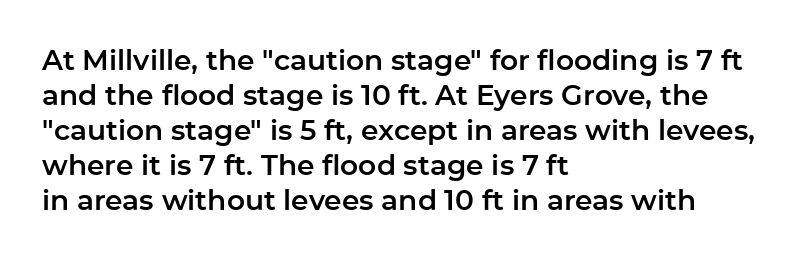
Q: Is the text italic (slanted)? A: No, it is upright.
Q: Is the typeface a serif or a sans-serif typeface? A: Sans-serif.
Q: Is the text underlined? A: No.
Q: How is the paragraph aligned? A: Left-aligned.
Q: Is the spacing between letters normal or unusually wide? A: Normal.
Q: Is the spacing between lines tight, normal or loose? A: Normal.
Q: Width (condensed, normal, or wide)? A: Normal.
Q: Stroke contrast? A: Low.
Q: x-height? A: Medium.
Q: Monospaced? A: No.
